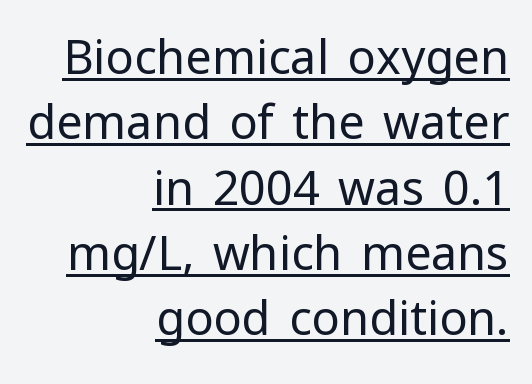
The image shows 47 px regular-weight sans-serif type, upright; set right-aligned, normal line spacing (1.39x), normal letter spacing, underlined; low stroke contrast and a medium x-height.
